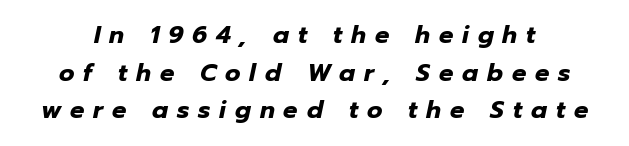
The image shows 24 px bold type, italic (leaning right); set normal line spacing (1.57x), unusually wide letter spacing (+0.37 em), not underlined.
